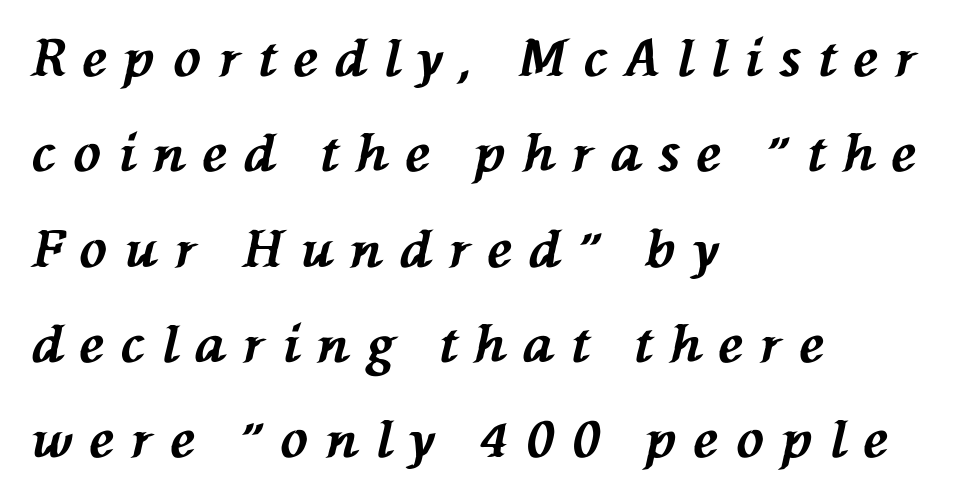
Q: Is the text bold? A: Yes.
Q: Is the text italic (slanted)? A: Yes, it leans left by about 76 degrees.
Q: Is the text underlined? A: No.
Q: How is the paragraph aligned? A: Left-aligned.
Q: Is the spacing between letters normal or unusually wide? A: Unusually wide.
Q: Width (condensed, normal, or wide)? A: Normal.
Q: Stroke contrast? A: Medium.
Q: x-height? A: Medium.
Q: Monospaced? A: No.
